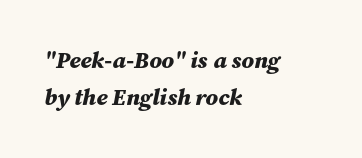
The image shows 23 px bold type, italic (leaning right); set left-aligned, normal line spacing (1.62x), normal letter spacing, not underlined.
